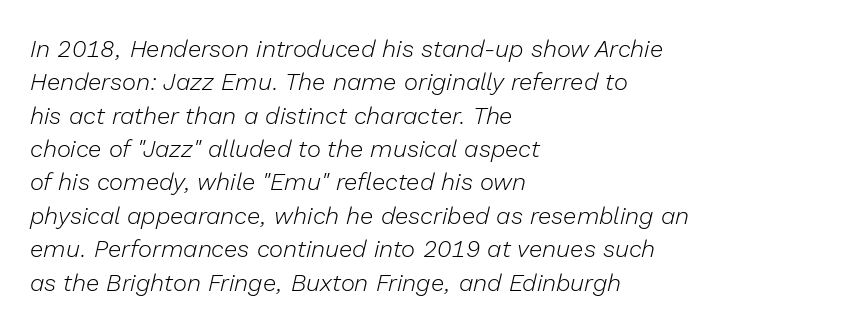
Is the stroke heavy? The answer is a plain regular-or-lighter. Interline gaps are of average width in this sample. The text block is weighted toward the left margin, trailing off unevenly rightward. Default kerning and tracking; the words read as compact shapes.
